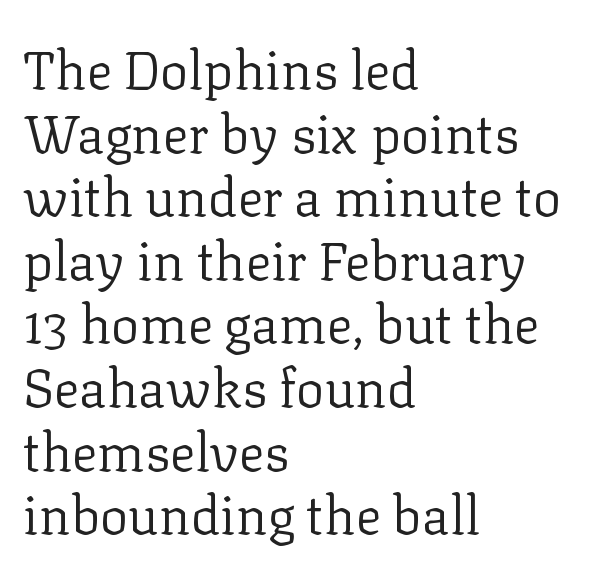
{"serif": "yes", "italic": "no", "bold": "no", "weight": "regular", "width": "normal", "stroke_contrast": "low", "x_height": "medium", "monospaced": "no", "underline": "no", "align": "left", "line_spacing_ratio": 1.2, "letter_spacing": "normal", "letter_spacing_em": 0.0, "glyph_px": 53}
